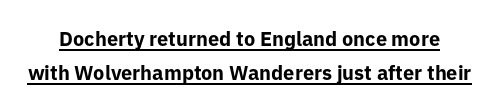
The image shows 20 px bold type, upright; set line spacing 1.71x, normal letter spacing, underlined.
